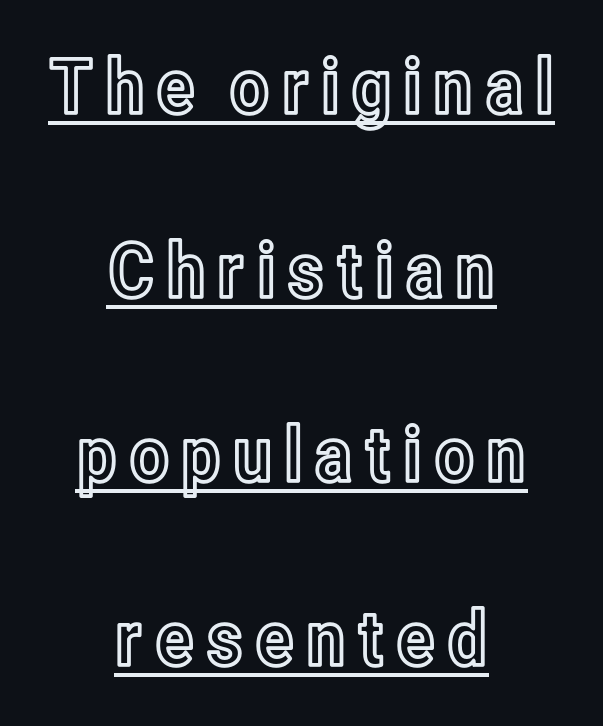
{"italic": "no", "width": "condensed", "x_height": "medium", "monospaced": "no", "underline": "yes", "align": "center", "line_spacing": "loose", "line_spacing_ratio": 2.42, "glyph_px": 76}
